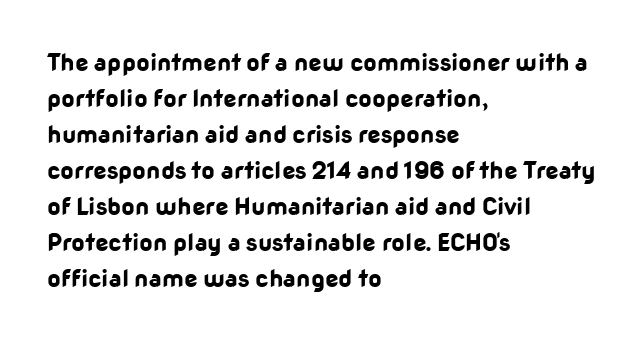
These lines are set flush left with a ragged right edge. Upright lettering throughout. Compared with typical body copy, the letter spacing here is the same. The line-height multiplier appears to be the usual default.
